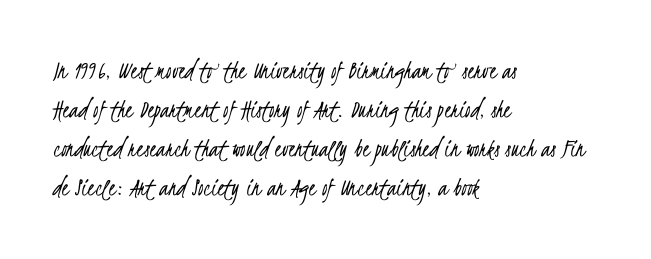
The image shows 27 px text type; set left-aligned, normal line spacing (1.45x), normal letter spacing, not underlined.
